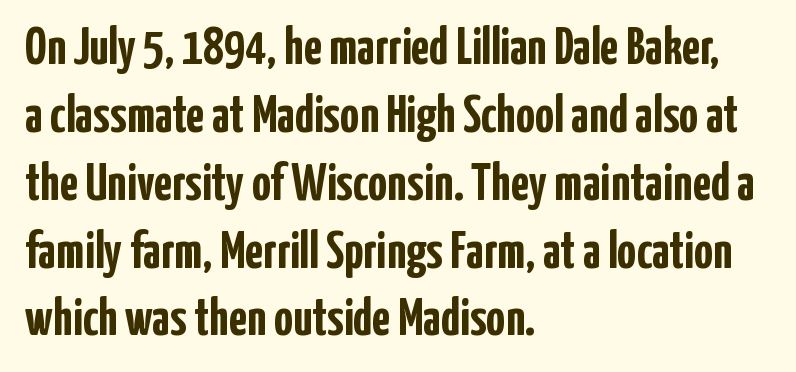
The image shows 53 px semibold, condensed sans-serif type, upright; set left-aligned, normal line spacing (1.28x), normal letter spacing, not underlined; low stroke contrast and a medium x-height.
